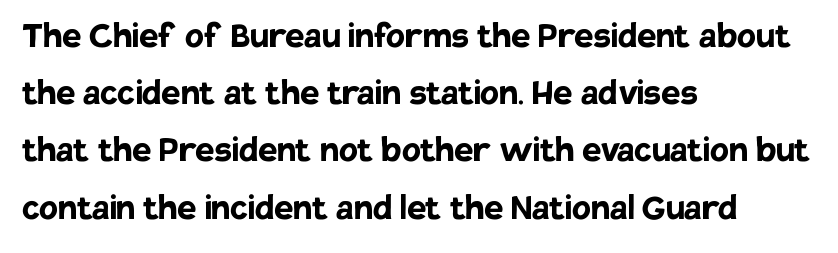
The image shows 43 px semibold sans-serif type, upright; set left-aligned, normal line spacing (1.33x), normal letter spacing, not underlined; low stroke contrast and a large x-height.
